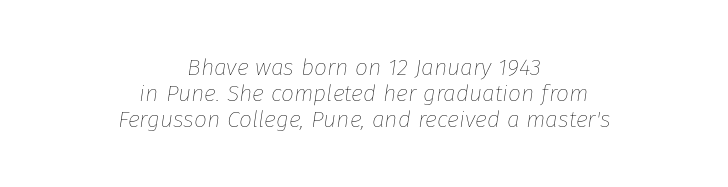
This rendering uses center alignment, leaving both contours irregular but symmetric. The rendering applies a slant to the glyphs. This rendering features lettering with no underline. Rows of type sit shoulder to shoulder in the vertical direction. Letter spacing: default.
